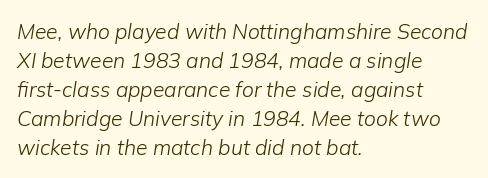
The image shows 21 px text type, italic (leaning right); set left-aligned, normal line spacing (1.38x), normal letter spacing, not underlined.
